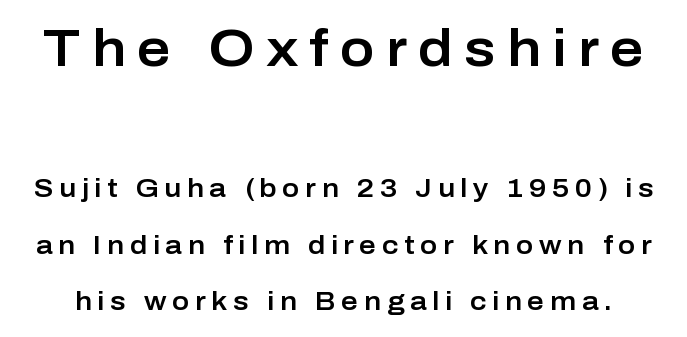
Quick note: underline off. The type is letterspaced generously, with wide tracking. Leading is clearly above the norm, producing a sparse column. Are there feet on the stems? There aren't — it's a sans.
